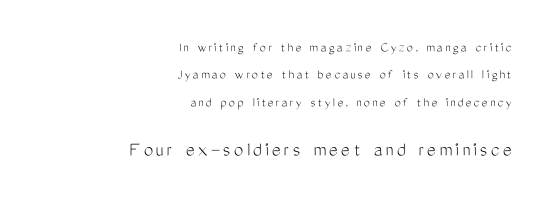
{"italic": "no", "bold": "no", "underline": "no", "align": "right", "line_spacing": "loose", "line_spacing_ratio": 1.96, "larger_block": "second", "size_ratio": 1.5, "glyph_px": 21}
